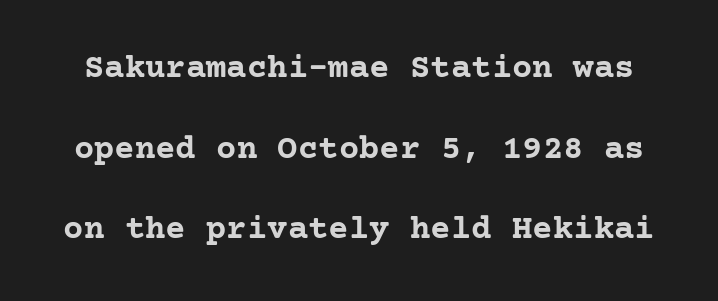
{"serif": "yes", "italic": "no", "bold": "yes", "weight": "semibold", "width": "normal", "stroke_contrast": "low", "x_height": "medium", "underline": "no", "line_spacing": "loose", "line_spacing_ratio": 2.37, "letter_spacing": "normal", "letter_spacing_em": 0.0, "glyph_px": 34}
